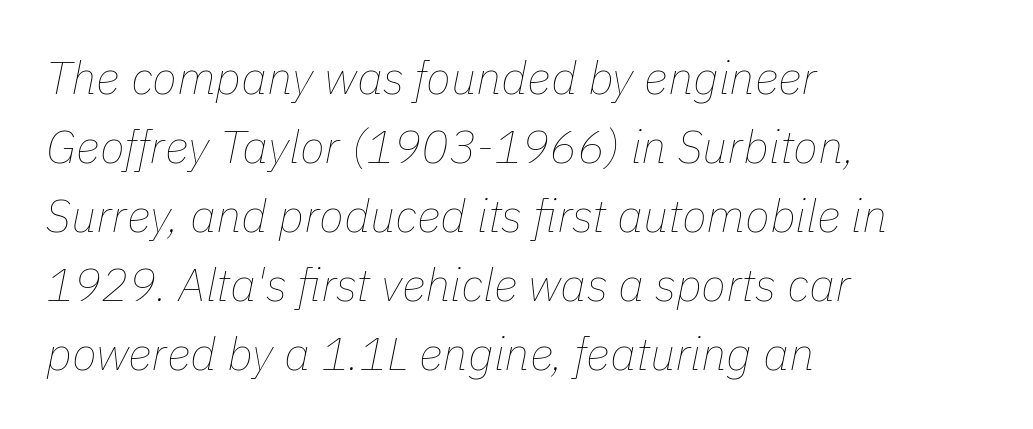
Each row of text sits above clean, open space. The type is set solid horizontally, with unmodified tracking. This sample keeps an unexceptional amount of space between lines. Do the characters align in a grid? No, the font is proportional. A typesetter would mark this as italic. Is the stroke heavy? The answer is a plain regular-or-lighter.
